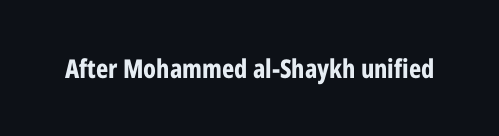
The image shows 26 px bold type, upright; set normal letter spacing, not underlined.
